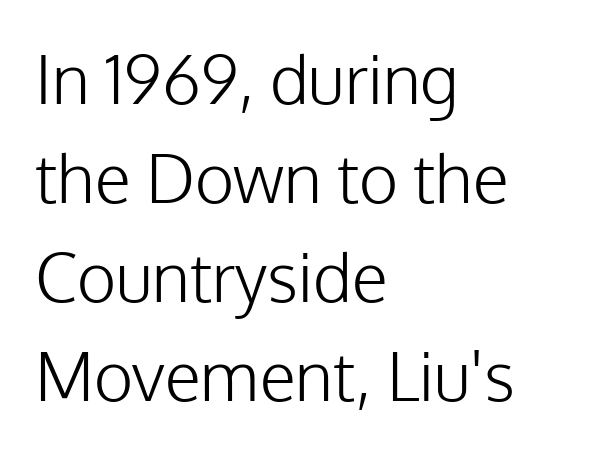
Q: Is the text bold? A: No.
Q: Is the text italic (slanted)? A: No, it is upright.
Q: Is the typeface a serif or a sans-serif typeface? A: Sans-serif.
Q: Is the text underlined? A: No.
Q: How is the paragraph aligned? A: Left-aligned.
Q: Is the spacing between letters normal or unusually wide? A: Normal.
Q: Is the spacing between lines tight, normal or loose? A: Normal.
Q: Width (condensed, normal, or wide)? A: Normal.
Q: Stroke contrast? A: Low.
Q: x-height? A: Medium.
Q: Monospaced? A: No.
